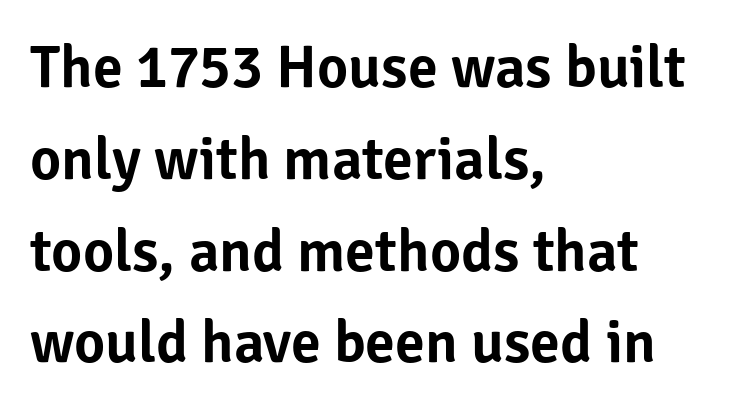
The image shows 60 px sans-serif type, upright; set left-aligned, normal line spacing (1.53x), normal letter spacing, not underlined; low stroke contrast and a medium x-height.
